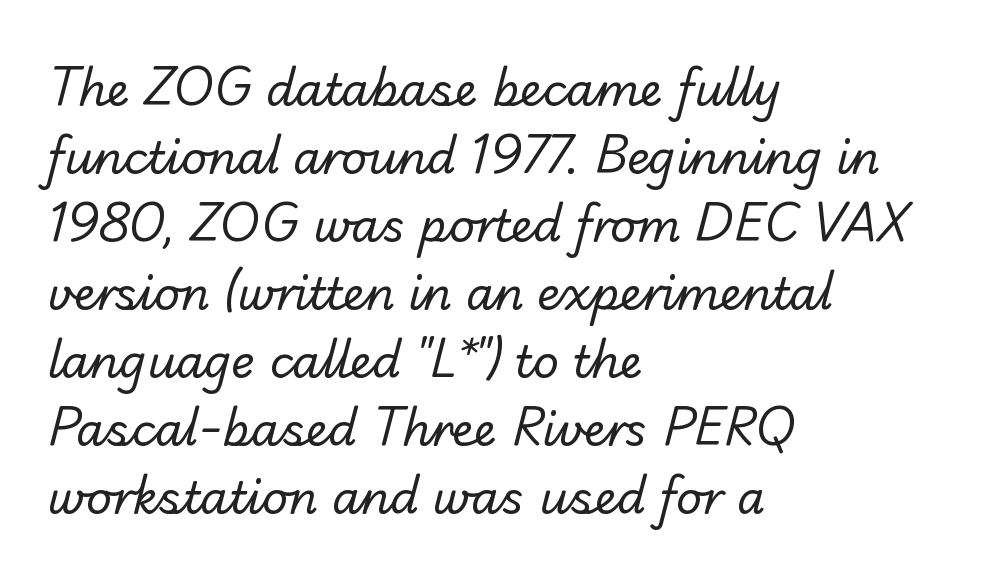
{"serif": "no", "bold": "no", "weight": "regular", "width": "normal", "stroke_contrast": "low", "x_height": "small", "monospaced": "no", "underline": "no", "align": "left", "line_spacing": "normal", "line_spacing_ratio": 1.51, "letter_spacing": "normal", "letter_spacing_em": 0.0, "glyph_px": 45}
